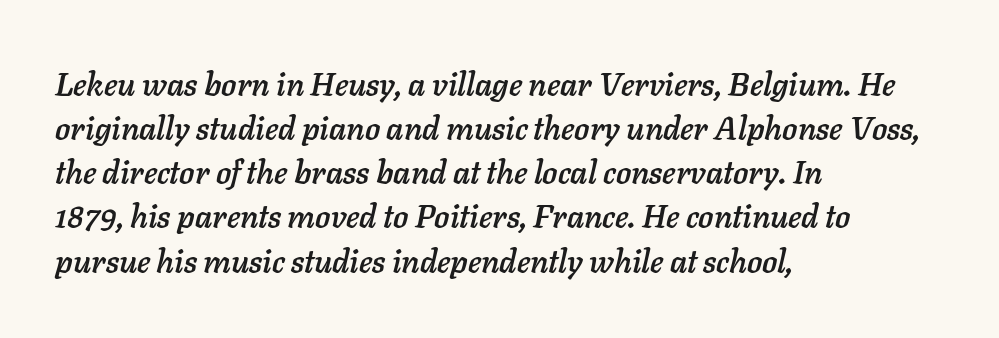
Q: Is the text italic (slanted)? A: Yes, it leans right by about 11 degrees.
Q: Is the text underlined? A: No.
Q: How is the paragraph aligned? A: Left-aligned.
Q: Is the spacing between letters normal or unusually wide? A: Normal.
Q: Is the spacing between lines tight, normal or loose? A: Normal.
Q: Width (condensed, normal, or wide)? A: Normal.
Q: Stroke contrast? A: Low.
Q: x-height? A: Medium.
Q: Monospaced? A: No.
